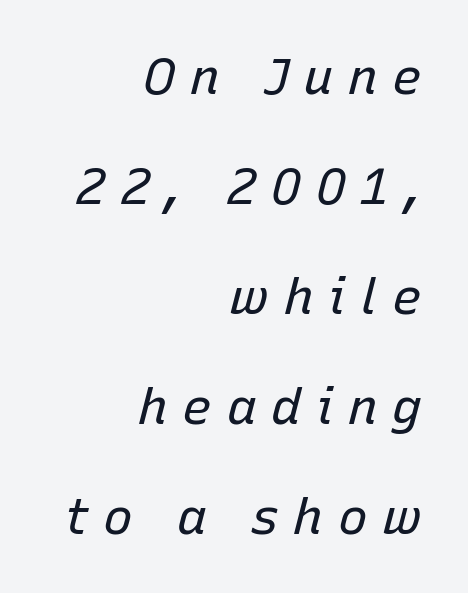
The image shows 50 px regular-weight type, italic (leaning right); set right-aligned, loose line spacing (2.2x), unusually wide letter spacing (+0.29 em), not underlined; low stroke contrast and a medium x-height.
